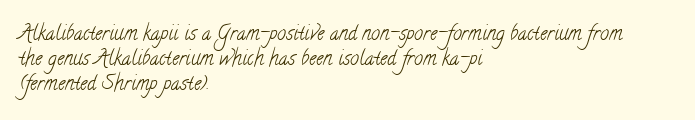
{"bold": "no", "underline": "no", "align": "left", "line_spacing_ratio": 1.24, "letter_spacing": "normal", "letter_spacing_em": 0.0, "glyph_px": 20}
